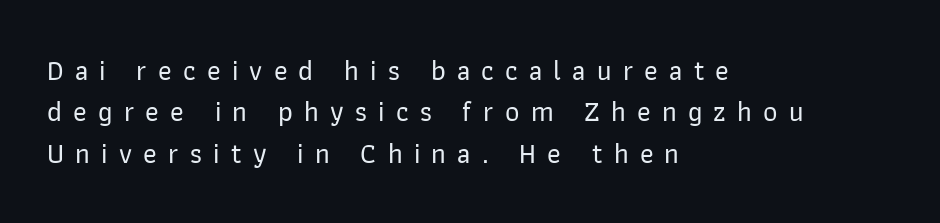
{"serif": "no", "italic": "no", "width": "normal", "stroke_contrast": "low", "x_height": "medium", "monospaced": "no", "underline": "no", "align": "left", "line_spacing": "normal", "line_spacing_ratio": 1.48, "letter_spacing": "wide", "letter_spacing_em": 0.4, "glyph_px": 28}
